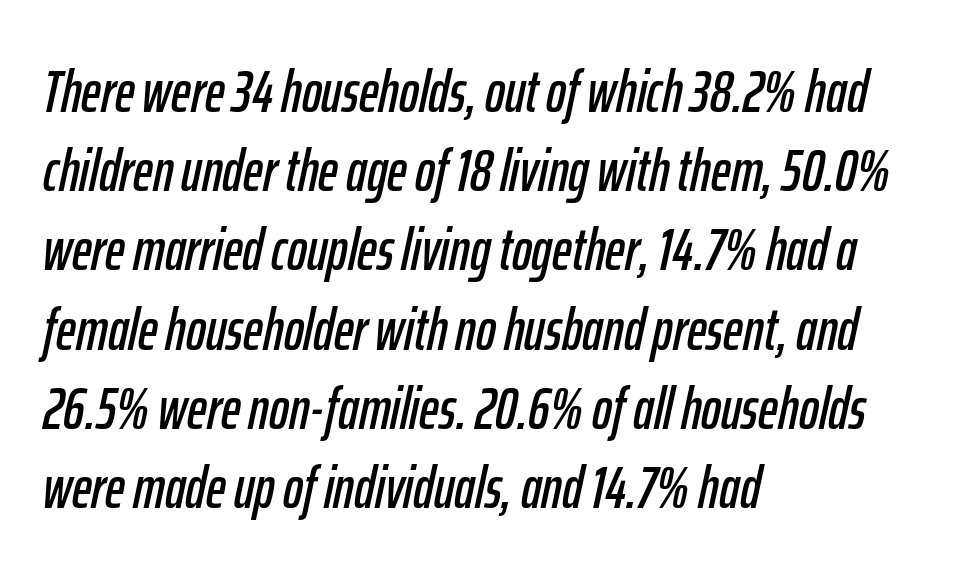
{"italic": "yes", "lean": "right", "slant_degrees": 12, "width": "condensed", "stroke_contrast": "low", "x_height": "medium", "monospaced": "no", "underline": "no", "align": "left", "line_spacing": "normal", "line_spacing_ratio": 1.32, "letter_spacing": "normal", "letter_spacing_em": 0.0, "glyph_px": 60}
